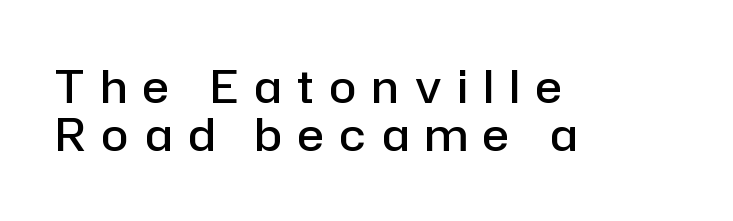
Q: Is the text bold? A: Semi-bold.
Q: Is the text italic (slanted)? A: No, it is upright.
Q: Is the typeface a serif or a sans-serif typeface? A: Sans-serif.
Q: Is the text underlined? A: No.
Q: How is the paragraph aligned? A: Left-aligned.
Q: Is the spacing between letters normal or unusually wide? A: Unusually wide.
Q: Is the spacing between lines tight, normal or loose? A: Tight.
Q: Width (condensed, normal, or wide)? A: Normal.
Q: Stroke contrast? A: Low.
Q: x-height? A: Medium.
Q: Monospaced? A: No.
